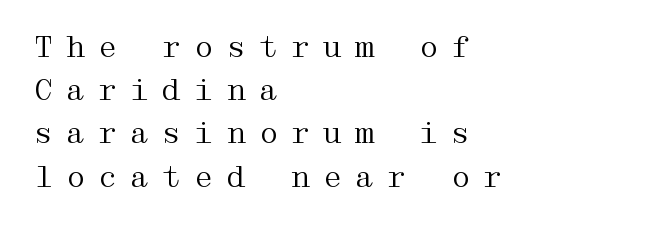
The letterforms sit at book weight or below. These lines sit exactly where default settings would place them. Alignment: flush left. You could only call the tracking loose — the letters float apart. No italicization has been applied; the sample stays upright. These lines are composed in type with serifs.
